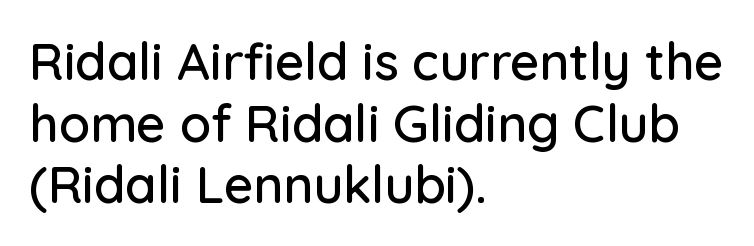
This sample has the flowing, uneven cadence of proportional lettering. The letters carry no serifs — their stems end cleanly without finishing strokes. The typesetter chose a ragged-right arrangement here. Do the letters lean? They stand straight. Spacing between characters is what you'd get straight out of the box.
